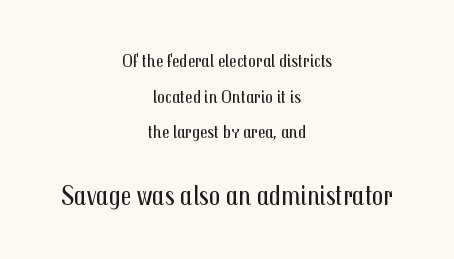
Think standard paragraph weight, or any step lighter than that. When letters stand straight like this, we call the style roman or upright. These lines are composed in type without serifs. The passage shown has conventional tracking throughout. Is the block centered? Yes — each line is placed symmetrically about the middle.
